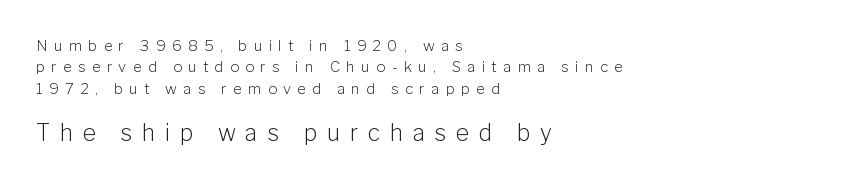
The image shows 23 px text type, upright; set left-aligned, normal line spacing (1.42x), unusually wide letter spacing (+0.42 em), not underlined; the second (bottom) block is 1.53x larger.
